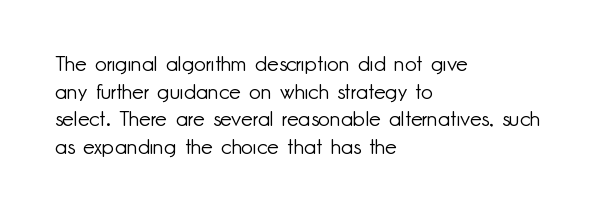
{"italic": "no", "bold": "no", "underline": "no", "align": "left", "line_spacing": "normal", "line_spacing_ratio": 1.32, "letter_spacing": "normal", "letter_spacing_em": 0.0, "glyph_px": 21}
